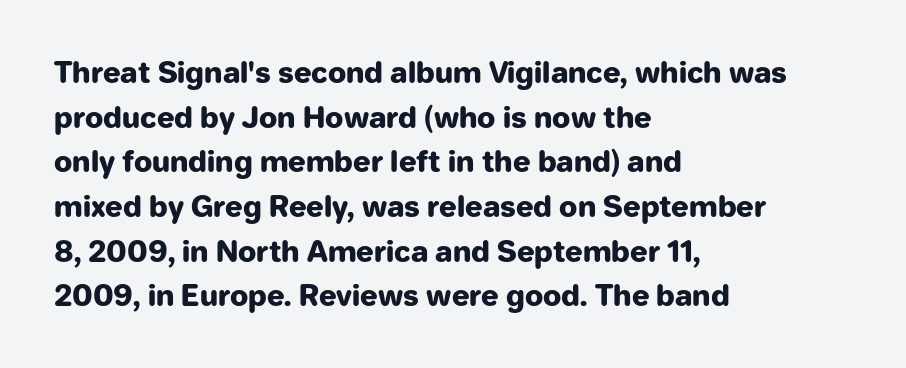
Q: Is the text bold? A: Yes.
Q: Is the text italic (slanted)? A: No, it is upright.
Q: Is the typeface a serif or a sans-serif typeface? A: Sans-serif.
Q: Is the text underlined? A: No.
Q: How is the paragraph aligned? A: Left-aligned.
Q: Is the spacing between letters normal or unusually wide? A: Normal.
Q: Is the spacing between lines tight, normal or loose? A: Normal.
Q: Width (condensed, normal, or wide)? A: Normal.
Q: Stroke contrast? A: Low.
Q: x-height? A: Medium.
Q: Monospaced? A: No.
